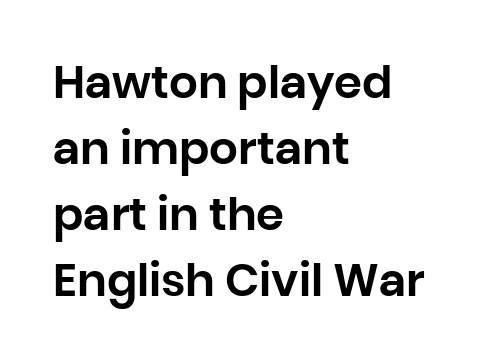
The image shows 45 px sans-serif type, upright; set left-aligned, normal line spacing (1.47x), normal letter spacing, not underlined; low stroke contrast and a large x-height.
